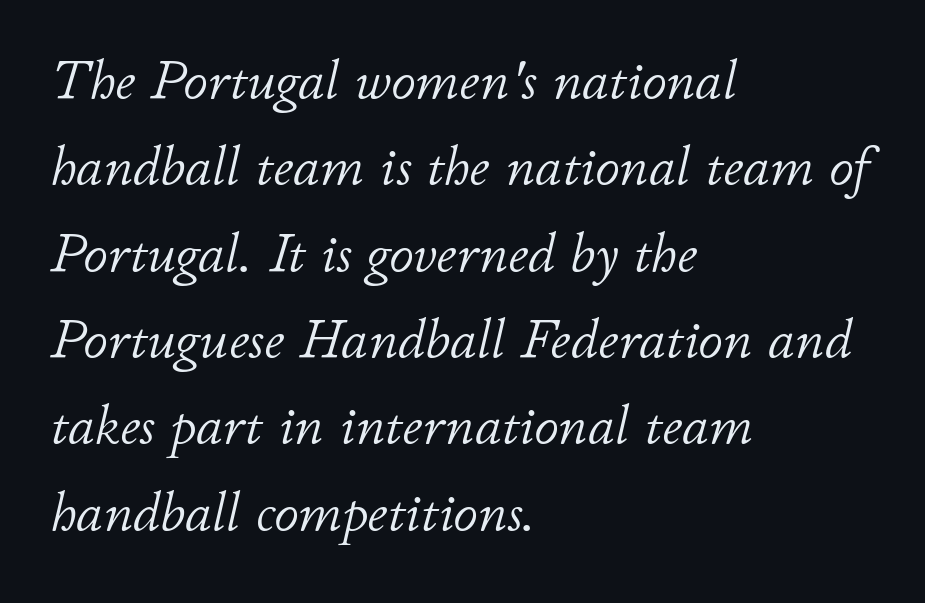
The image shows 55 px light type, italic (leaning right); set left-aligned, normal line spacing (1.57x), normal letter spacing, not underlined; low stroke contrast and a small x-height.
